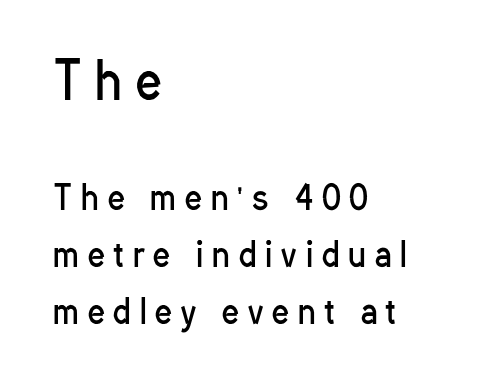
The image shows 50 px regular-weight, condensed sans-serif type, upright; set left-aligned, line spacing 1.72x, unusually wide letter spacing (+0.27 em), not underlined; the first (top) block is 1.52x larger; low stroke contrast and a medium x-height.
